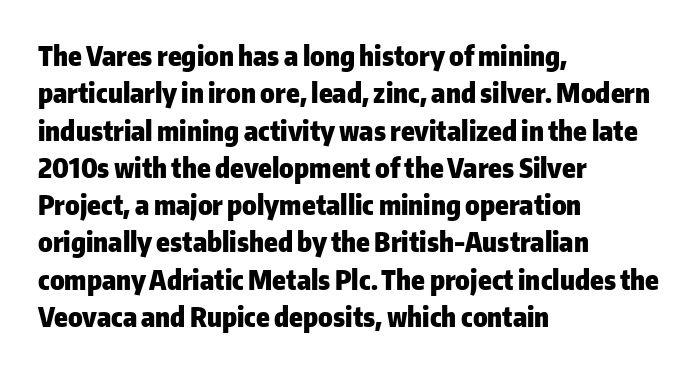
The image shows 27 px bold type, upright; set left-aligned, normal line spacing (1.38x), normal letter spacing, not underlined.
